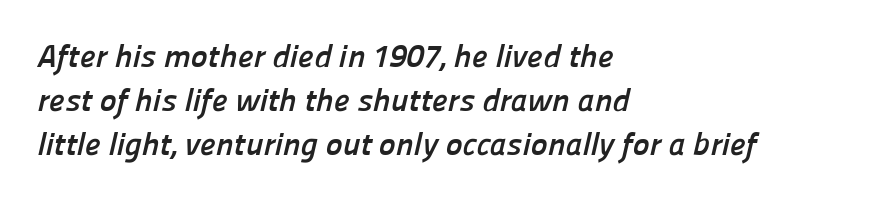
Q: Is the text bold? A: Yes.
Q: Is the typeface a serif or a sans-serif typeface? A: Sans-serif.
Q: Is the text underlined? A: No.
Q: How is the paragraph aligned? A: Left-aligned.
Q: Is the spacing between letters normal or unusually wide? A: Normal.
Q: Is the spacing between lines tight, normal or loose? A: Normal.
Q: Width (condensed, normal, or wide)? A: Normal.
Q: Stroke contrast? A: Low.
Q: x-height? A: Medium.
Q: Monospaced? A: No.
